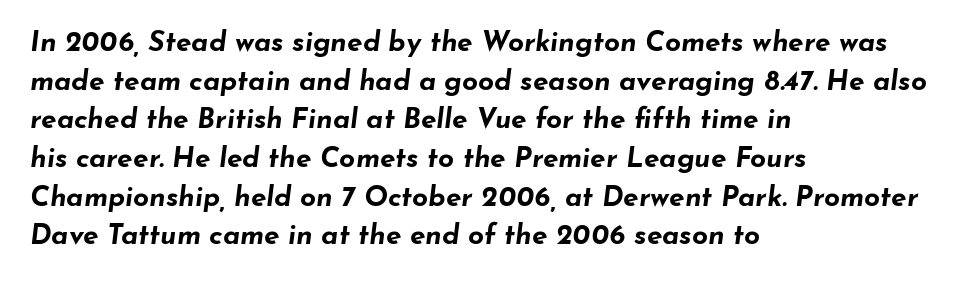
{"italic": "yes", "lean": "right", "slant_degrees": 7, "bold": "yes", "weight": "bold", "width": "wide", "stroke_contrast": "low", "x_height": "small", "monospaced": "no", "underline": "no", "align": "left", "line_spacing": "normal", "line_spacing_ratio": 1.38, "letter_spacing": "normal", "letter_spacing_em": 0.0, "glyph_px": 28}
